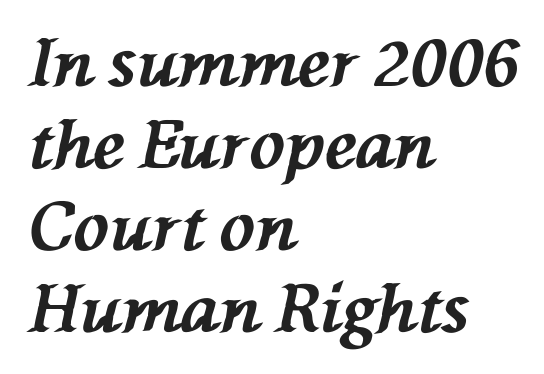
{"italic": "yes", "lean": "left", "slant_degrees": 76, "bold": "yes", "weight": "bold", "width": "normal", "stroke_contrast": "medium", "x_height": "medium", "monospaced": "no", "underline": "no", "align": "left", "line_spacing_ratio": 1.24, "letter_spacing": "normal", "letter_spacing_em": 0.0, "glyph_px": 66}
